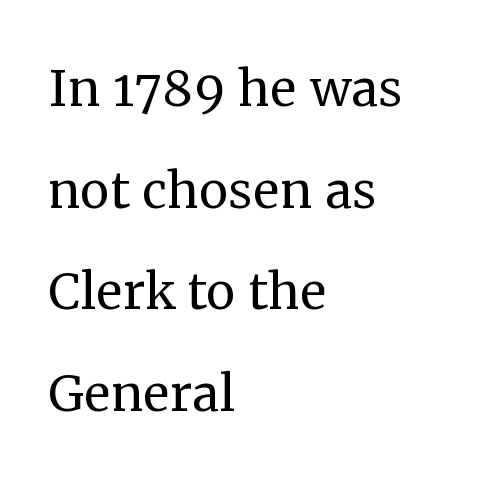
The weight tops out at a normal text grade. The letters carry serifs — small finishing strokes at the ends of their stems. The vertical gap from one line to the next is medium. You could not count columns in this text — the font is proportionally spaced.
